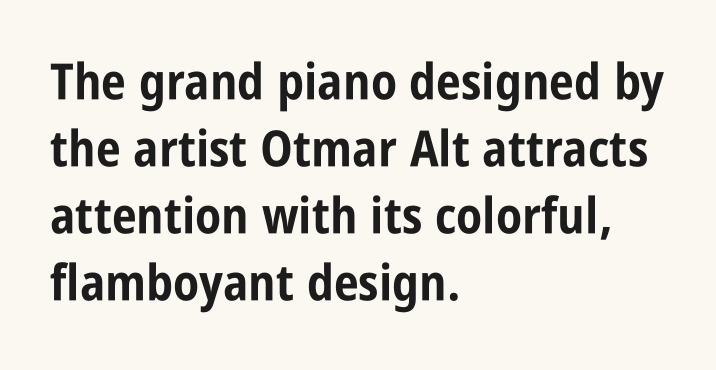
The image shows 50 px bold, condensed sans-serif type, upright; set left-aligned, normal line spacing (1.34x), normal letter spacing, not underlined; low stroke contrast and a large x-height.
